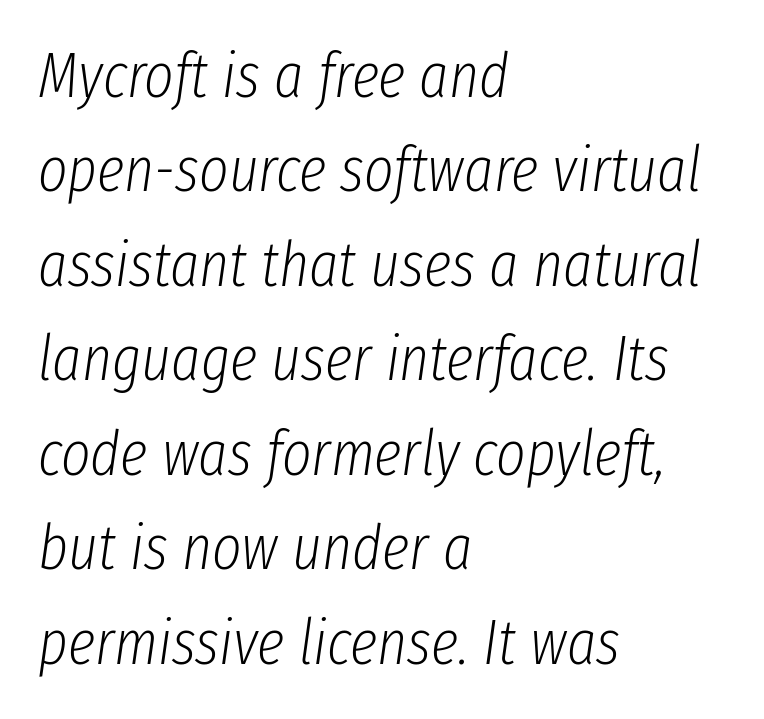
The image shows 63 px light, condensed type, italic (leaning right); set left-aligned, normal line spacing (1.5x), normal letter spacing, not underlined; low stroke contrast and a medium x-height.
